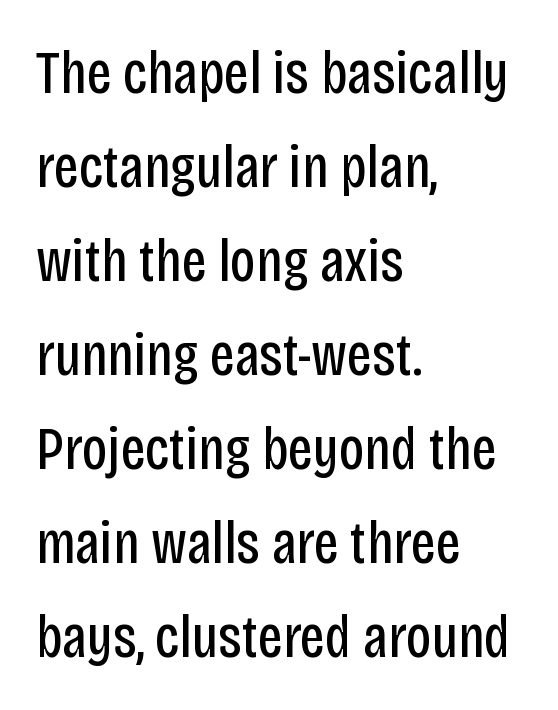
The image shows 61 px regular-weight, condensed sans-serif type, upright; set left-aligned, normal line spacing (1.54x), normal letter spacing, not underlined; low stroke contrast and a large x-height.
